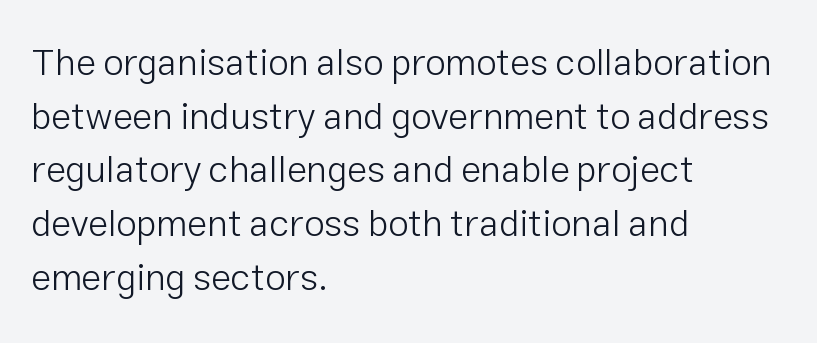
{"serif": "no", "italic": "no", "bold": "no", "weight": "light", "width": "normal", "stroke_contrast": "low", "x_height": "medium", "monospaced": "no", "underline": "no", "align": "left", "line_spacing": "normal", "line_spacing_ratio": 1.45, "letter_spacing": "normal", "letter_spacing_em": 0.0, "glyph_px": 37}
